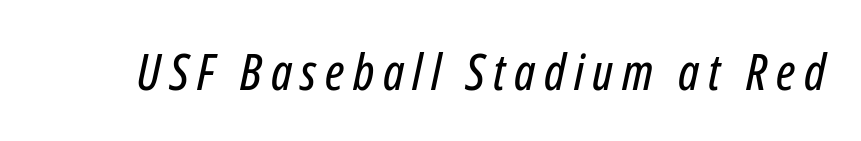
{"italic": "yes", "lean": "right", "slant_degrees": 12, "width": "condensed", "stroke_contrast": "low", "x_height": "medium", "monospaced": "no", "underline": "no", "glyph_px": 50}
